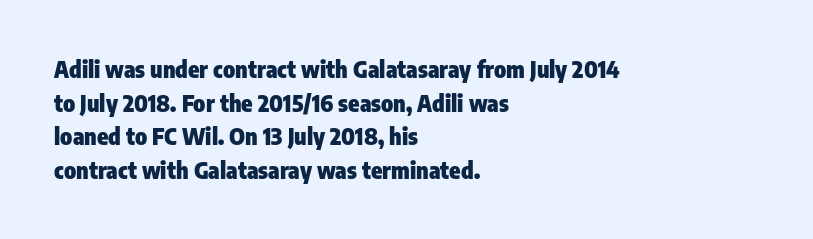
The image shows 23 px bold type, upright; set left-aligned, normal line spacing (1.46x), normal letter spacing, not underlined.
